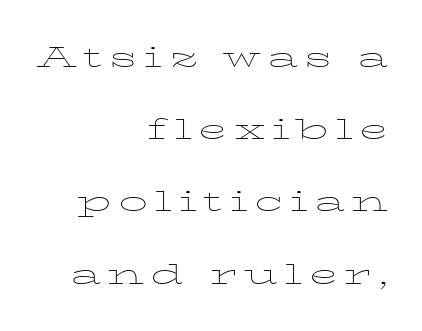
Baseline-to-baseline distance is far greater than the letter height. Check the space under the baseline: it is left empty. Observe the serifs anchoring each vertical stroke in this sample. Spacing between characters has been opened up far beyond the box default. A typesetter would mark this as roman, not italic. Stems here are at most as thick as an everyday book face.
